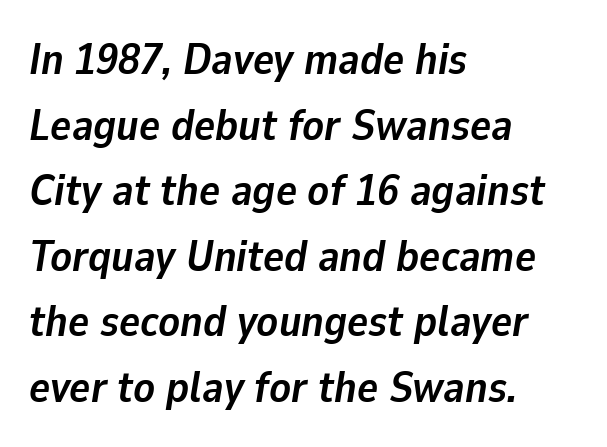
Q: Is the text bold? A: Yes.
Q: Is the text italic (slanted)? A: Yes, it leans right by about 9 degrees.
Q: Is the text underlined? A: No.
Q: How is the paragraph aligned? A: Left-aligned.
Q: Is the spacing between letters normal or unusually wide? A: Normal.
Q: Is the spacing between lines tight, normal or loose? A: Normal.
Q: Width (condensed, normal, or wide)? A: Normal.
Q: Stroke contrast? A: Low.
Q: x-height? A: Medium.
Q: Monospaced? A: No.
